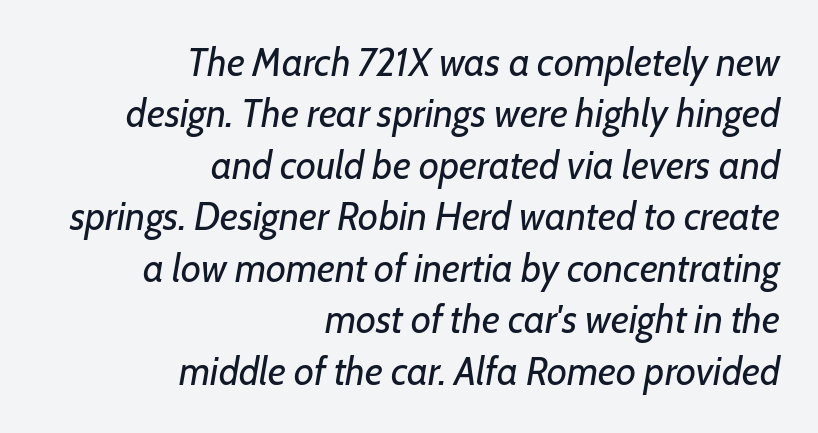
Q: Is the text bold? A: No.
Q: Is the text italic (slanted)? A: Yes, it leans right by about 7 degrees.
Q: Is the text underlined? A: No.
Q: How is the paragraph aligned? A: Right-aligned.
Q: Is the spacing between letters normal or unusually wide? A: Normal.
Q: Is the spacing between lines tight, normal or loose? A: Normal.
Q: Width (condensed, normal, or wide)? A: Normal.
Q: Stroke contrast? A: Low.
Q: x-height? A: Medium.
Q: Monospaced? A: No.
